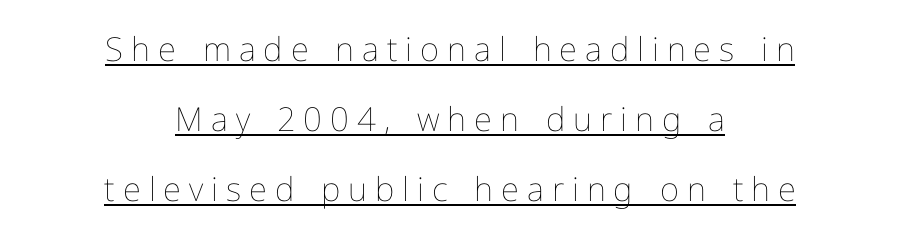
Q: Is the text bold? A: No.
Q: Is the text italic (slanted)? A: No, it is upright.
Q: Is the text underlined? A: Yes.
Q: How is the paragraph aligned? A: Centered.
Q: Is the spacing between letters normal or unusually wide? A: Unusually wide.
Q: Is the spacing between lines tight, normal or loose? A: Loose.
Q: Width (condensed, normal, or wide)? A: Normal.
Q: Stroke contrast? A: Low.
Q: x-height? A: Medium.
Q: Monospaced? A: No.
